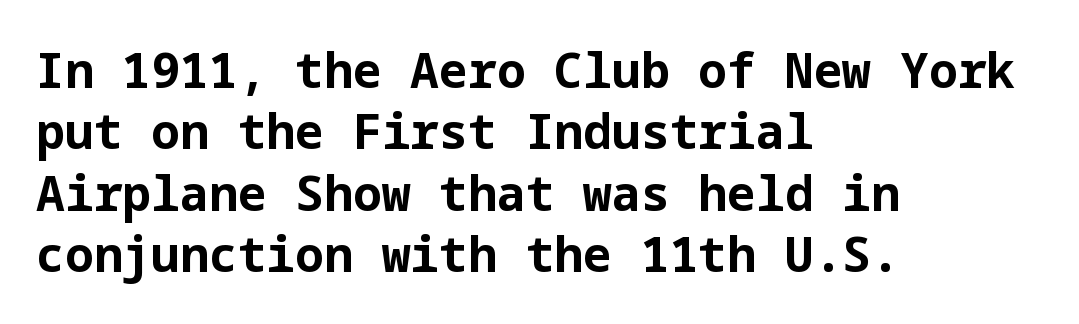
The image shows 48 px bold sans-serif type, upright; set left-aligned, normal line spacing (1.28x), normal letter spacing, not underlined; low stroke contrast and a medium x-height.
